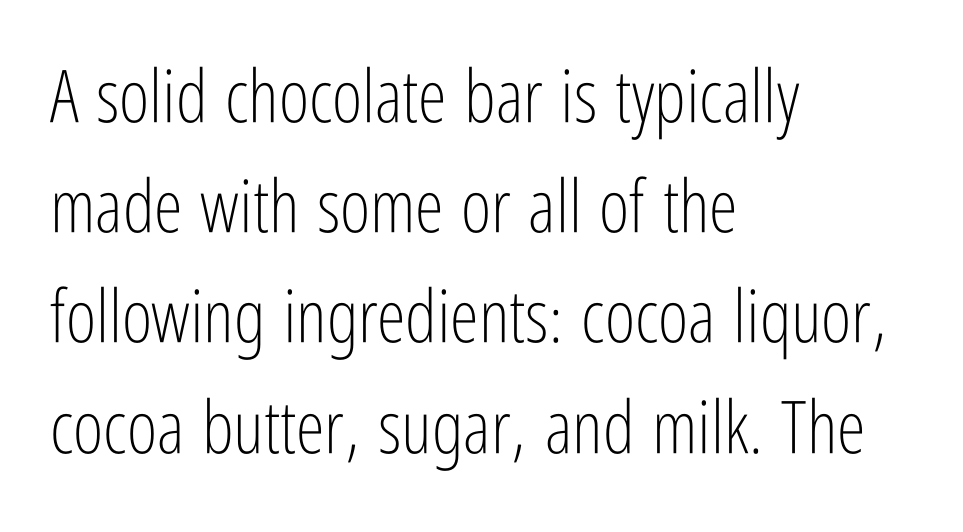
How would I describe the line gaps? Plain and ordinary. The glyphs in this specimen are sans serif. Each letter keeps its own natural width here, so spacing adapts to shape. Casual observation: everything's shoved over to the left. Tracking here is standard; glyphs follow each other at the usual distance. The glyphs are unaccompanied by any horizontal stroke below them.
